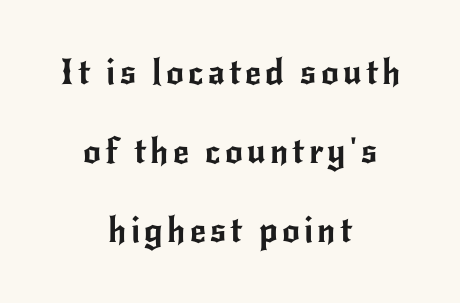
The string is rendered with underlining switched off. Loosely led — the rows are spread out. The glyphs in this specimen are sans serif. A roman cut, with each character standing at attention. Note the varied advance widths — an 'i' is clearly narrower than an 'm'.
